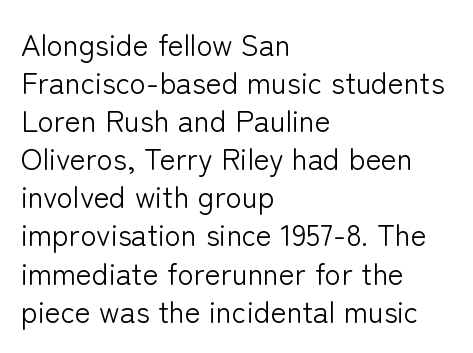
{"serif": "no", "italic": "no", "bold": "no", "weight": "light", "width": "normal", "stroke_contrast": "low", "x_height": "medium", "monospaced": "no", "underline": "no", "align": "left", "line_spacing": "normal", "line_spacing_ratio": 1.27, "letter_spacing": "normal", "letter_spacing_em": 0.0, "glyph_px": 30}
